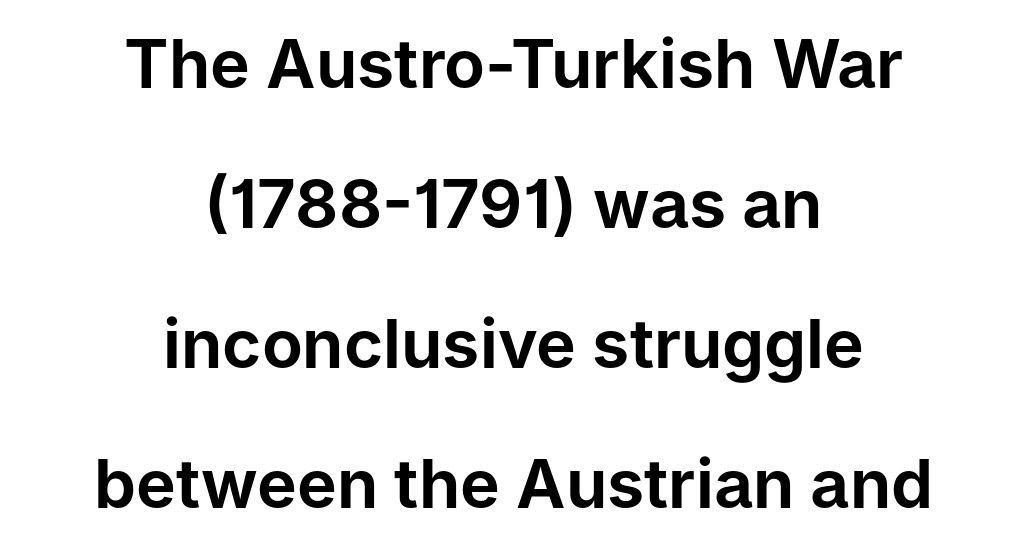
In terms of letterspacing, this is plain default setting. The passage shown stacks its lines with a broad gap. The passage shown is not underscored anywhere. Every stem runs plumb, perpendicular to the baseline. Note: no serifs on the glyphs. This rendering uses center alignment, leaving both contours irregular but symmetric.
